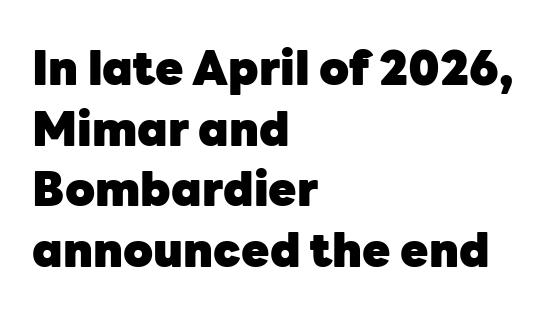
Is this a fixed-width face? No — the glyphs have proportional, varying widths. Compared with typical paragraphs, the rows here are spaced about the same. Alignment: flush left. Caption: bold face, heavy strokes. Do the letters lean? They stand straight.
